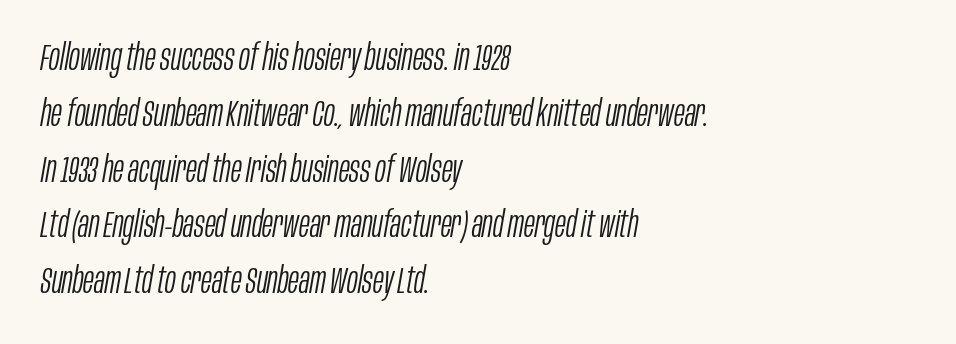
{"italic": "yes", "lean": "right", "slant_degrees": 10, "bold": "no", "weight": "light", "width": "condensed", "stroke_contrast": "low", "x_height": "large", "monospaced": "no", "underline": "no", "align": "left", "line_spacing": "normal", "line_spacing_ratio": 1.55, "letter_spacing": "normal", "letter_spacing_em": 0.0, "glyph_px": 36}
